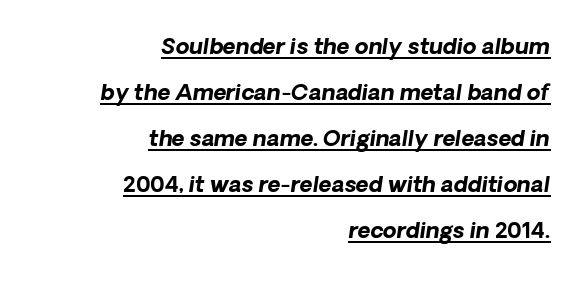
{"bold": "yes", "underline": "yes", "align": "right", "line_spacing": "loose", "line_spacing_ratio": 2.09, "letter_spacing": "normal", "letter_spacing_em": 0.0, "glyph_px": 22}
